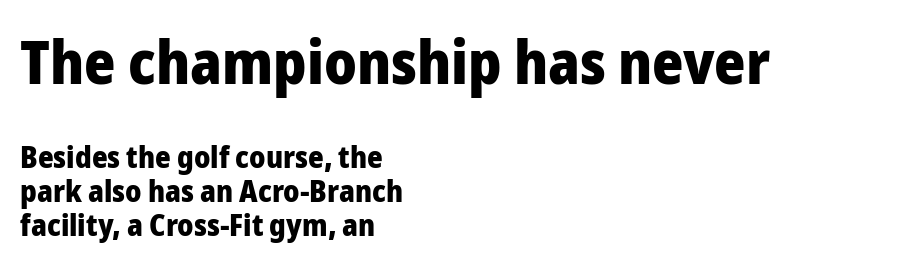
The image shows 60 px heavy sans-serif type, upright; set left-aligned, tight line spacing (1.13x), normal letter spacing, not underlined; the first (top) block is 2.0x larger; low stroke contrast and a medium x-height.
